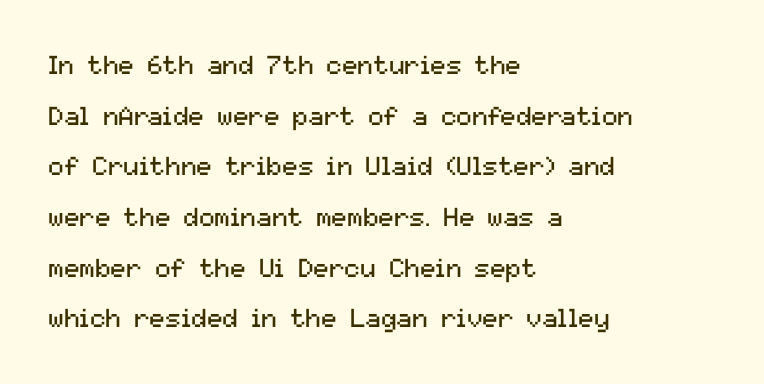
Stroke thickness stays within the range of a standard reading face or lighter. The line-height multiplier appears high, well above default. There is no visible air inserted between adjacent glyphs. Layout note: lines flush left. Tall strokes in this sample are plumb rather than angled.
